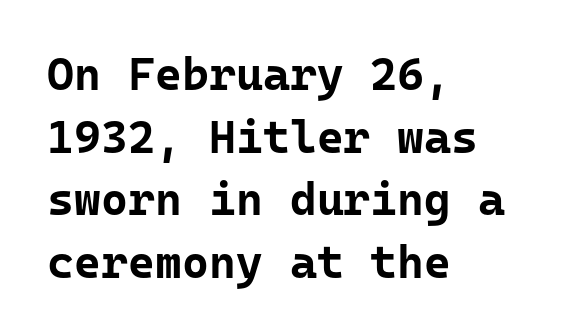
The image shows 46 px bold sans-serif type, upright, monospaced; set left-aligned, normal line spacing (1.36x), normal letter spacing, not underlined; low stroke contrast and a medium x-height.
